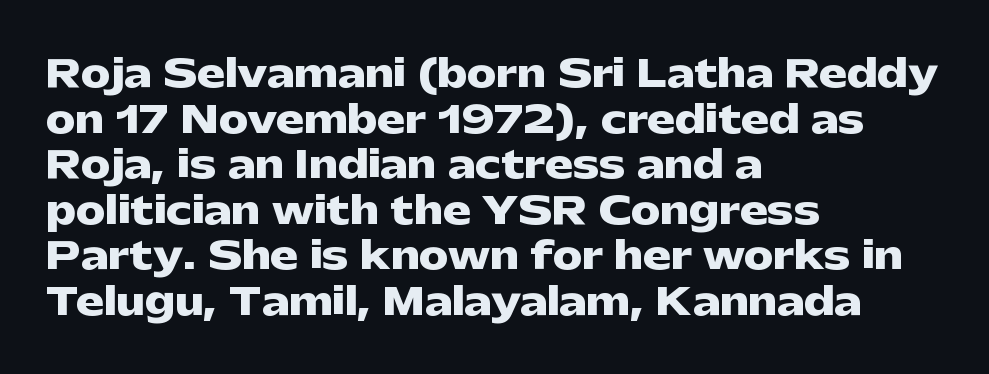
{"serif": "no", "italic": "no", "bold": "yes", "weight": "heavy", "width": "wide", "stroke_contrast": "low", "x_height": "medium", "monospaced": "no", "underline": "no", "align": "left", "line_spacing_ratio": 1.23, "letter_spacing": "normal", "letter_spacing_em": 0.0, "glyph_px": 37}
